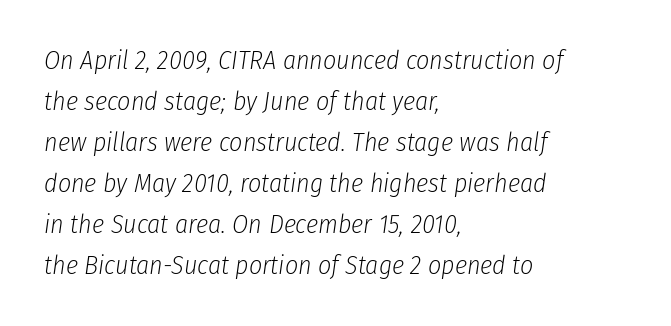
Q: Is the text bold? A: No.
Q: Is the text italic (slanted)? A: Yes, it leans right by about 8 degrees.
Q: Is the text underlined? A: No.
Q: How is the paragraph aligned? A: Left-aligned.
Q: Is the spacing between letters normal or unusually wide? A: Normal.
Q: Is the spacing between lines tight, normal or loose? A: Normal.
